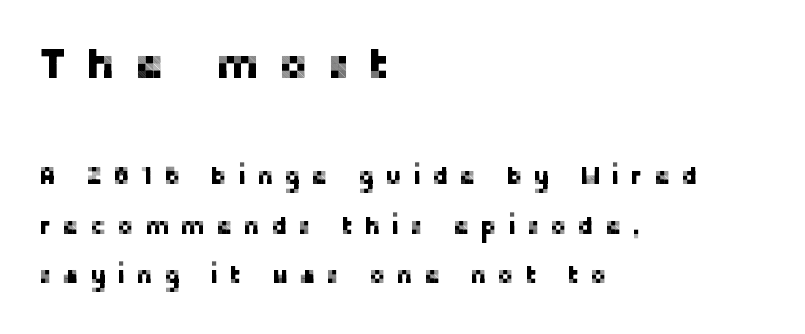
The image shows 44 px sans-serif type, upright; set left-aligned, loose line spacing (1.98x), unusually wide letter spacing (+0.43 em), not underlined; the first (top) block is 1.76x larger; low stroke contrast and a medium x-height.
